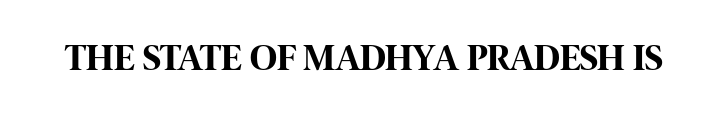
The image shows 37 px bold, condensed sans-serif type, upright; set normal letter spacing, not underlined; high stroke contrast and a large x-height.
